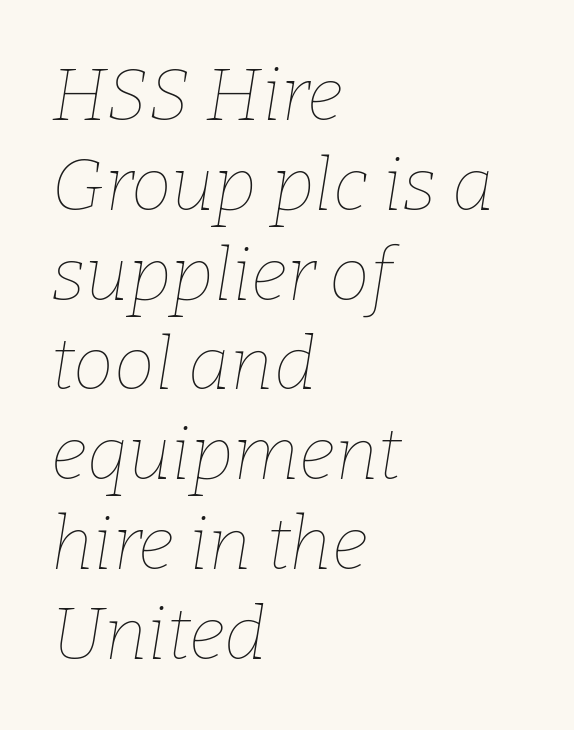
The image shows 73 px thin type, italic (leaning right); set left-aligned, line spacing 1.23x, normal letter spacing, not underlined; low stroke contrast and a medium x-height.
